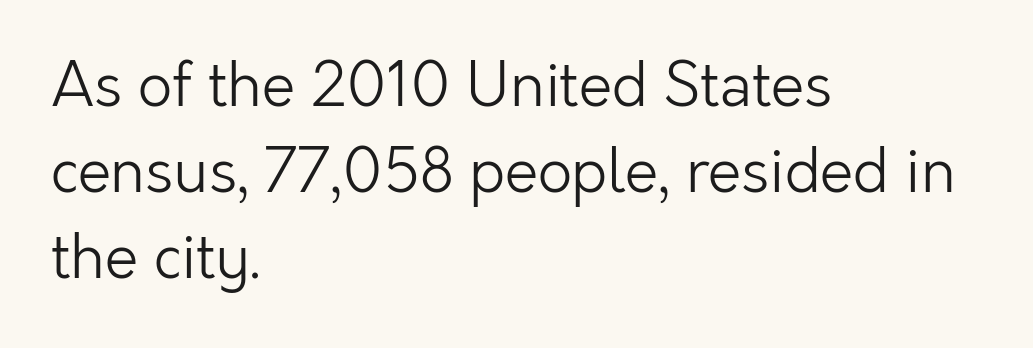
The image shows 60 px light sans-serif type, upright; set left-aligned, normal line spacing (1.43x), normal letter spacing, not underlined; low stroke contrast and a medium x-height.
